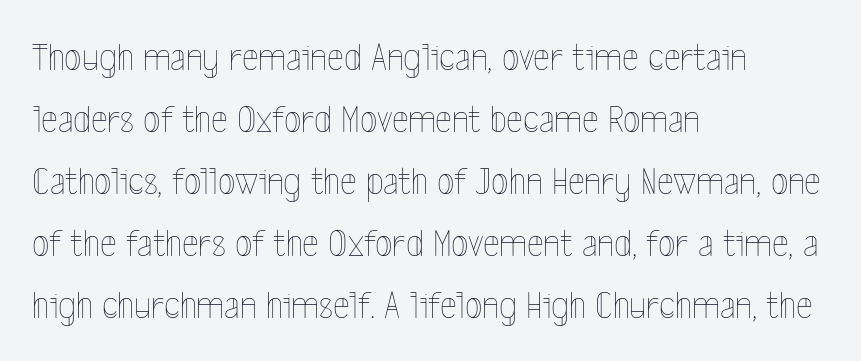
The image shows 40 px thin, condensed type, upright; set left-aligned, normal line spacing (1.55x), normal letter spacing, not underlined; a medium x-height.
